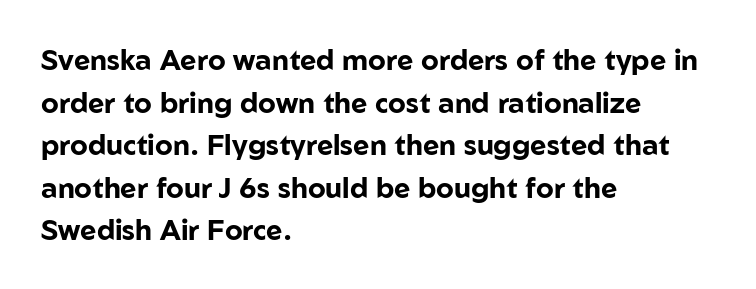
{"serif": "no", "italic": "no", "bold": "yes", "weight": "bold", "width": "normal", "stroke_contrast": "low", "x_height": "medium", "monospaced": "no", "underline": "no", "align": "left", "line_spacing": "normal", "line_spacing_ratio": 1.52, "letter_spacing": "normal", "letter_spacing_em": 0.0, "glyph_px": 28}
